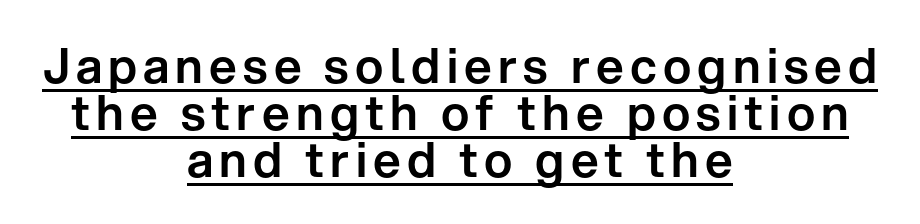
Does the copy run flush right? No — it is centered line by line. A typesetter would call this leading minimal, almost set solid. The glyphs in this specimen are sans serif. Emphasis is given by a line drawn under the lettering. Spacing verdict: proportional, widths tailored to each character.
